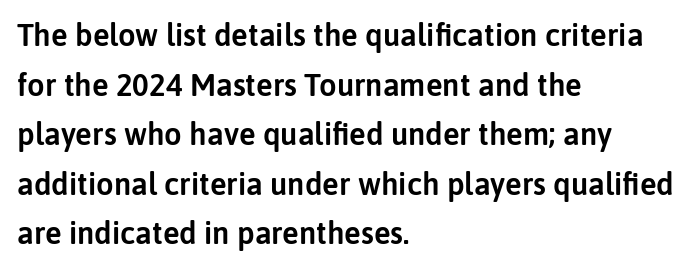
{"serif": "no", "italic": "no", "width": "normal", "stroke_contrast": "low", "x_height": "medium", "monospaced": "no", "underline": "no", "align": "left", "line_spacing": "normal", "line_spacing_ratio": 1.6, "letter_spacing": "normal", "letter_spacing_em": 0.0, "glyph_px": 31}
